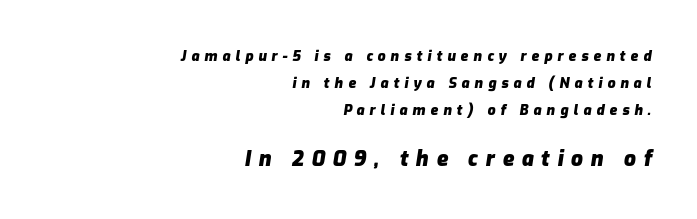
Q: Is the text bold? A: Yes.
Q: Is the text italic (slanted)? A: Yes, it leans right by about 9 degrees.
Q: Is the text underlined? A: No.
Q: How is the paragraph aligned? A: Right-aligned.
Q: Is the spacing between letters normal or unusually wide? A: Unusually wide.
Q: Is the spacing between lines tight, normal or loose? A: Loose.
Q: Which block of text is set in a larger size, the first (top) or the second (bottom)? A: The second (bottom) one.
